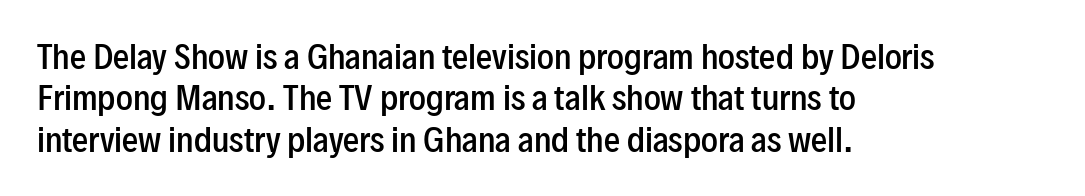
Each new line begins a customary step beneath the previous one. The face used here is a semibold: visibly heavier than regular, lighter than bold. A typesetter would call this proportional, since set widths differ per character. These lines are composed in type without serifs. Every stem runs plumb, perpendicular to the baseline. Anything drawn beneath the words? Only blank space.
